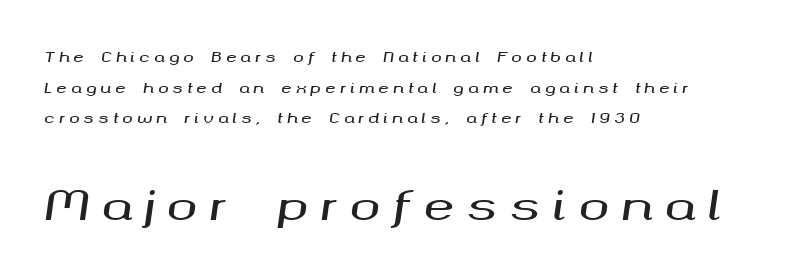
Is this a fixed-width face? No — the glyphs have proportional, varying widths. The rendering applies a slant to the glyphs. Alignment: flush left. The block sitting lower on the canvas is the one with enlarged characters. Vertical spacing — loose.
